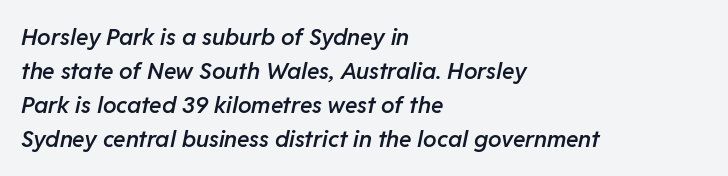
Q: Is the text bold? A: Semi-bold.
Q: Is the text italic (slanted)? A: Yes, it leans right by about 11 degrees.
Q: Is the text underlined? A: No.
Q: How is the paragraph aligned? A: Left-aligned.
Q: Is the spacing between letters normal or unusually wide? A: Normal.
Q: Is the spacing between lines tight, normal or loose? A: Normal.
